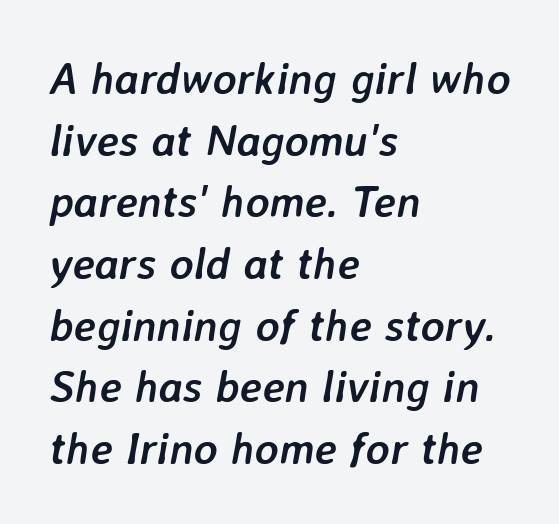
Tracking here is standard; glyphs follow each other at the usual distance. When letters slant like this, we call the style italic. Anything drawn beneath the words? Only blank space. Chunky letters — that's bold for sure. A classic flush-left, rag-right setting is used for this passage. The line-height multiplier appears to be the usual default.
